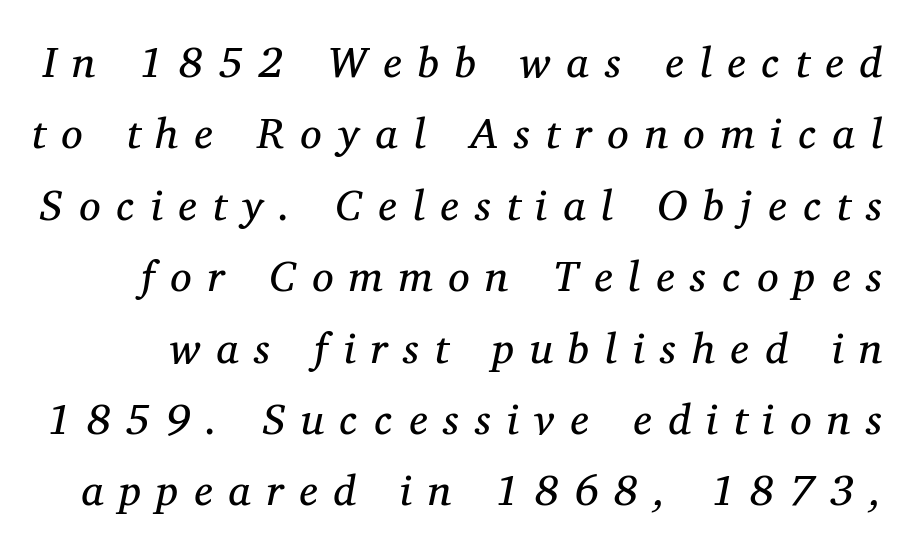
Q: Is the text bold? A: No.
Q: Is the text italic (slanted)? A: Yes, it leans right by about 11 degrees.
Q: Is the typeface a serif or a sans-serif typeface? A: Serif.
Q: Is the text underlined? A: No.
Q: Is the spacing between letters normal or unusually wide? A: Unusually wide.
Q: Is the spacing between lines tight, normal or loose? A: Normal.
Q: Width (condensed, normal, or wide)? A: Normal.
Q: Stroke contrast? A: Medium.
Q: x-height? A: Medium.
Q: Monospaced? A: No.
